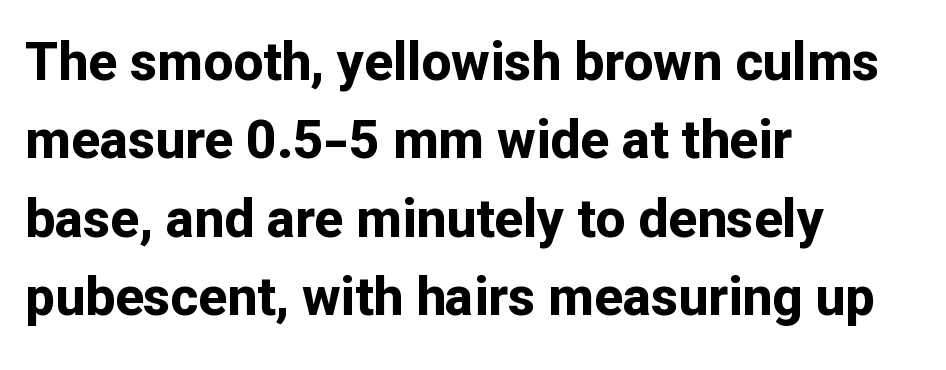
Note the varied advance widths — an 'i' is clearly narrower than an 'm'. The letters stand straight up with perfectly vertical stems. Short note: letters normally spaced. The rendering uses a moderate line-height, typical for paragraphs.
